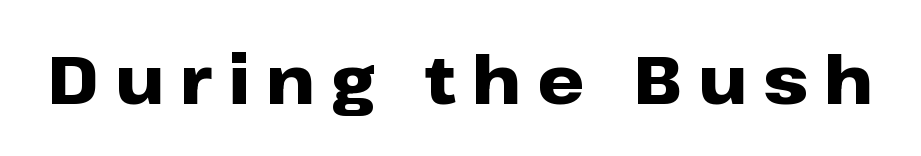
Q: Is the text bold? A: Yes.
Q: Is the text italic (slanted)? A: No, it is upright.
Q: Is the typeface a serif or a sans-serif typeface? A: Sans-serif.
Q: Is the text underlined? A: No.
Q: Is the spacing between letters normal or unusually wide? A: Unusually wide.
Q: Width (condensed, normal, or wide)? A: Wide.
Q: Stroke contrast? A: Low.
Q: x-height? A: Medium.
Q: Monospaced? A: No.
